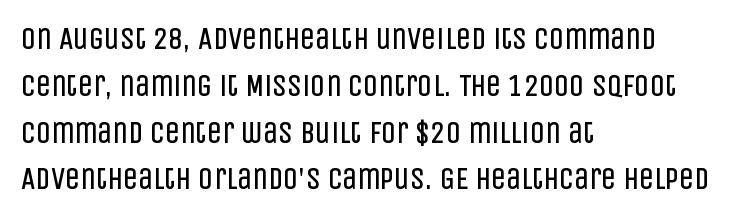
The image shows 30 px regular-weight, condensed sans-serif type, upright; set left-aligned, normal line spacing (1.56x), normal letter spacing, not underlined; low stroke contrast and a large x-height.
